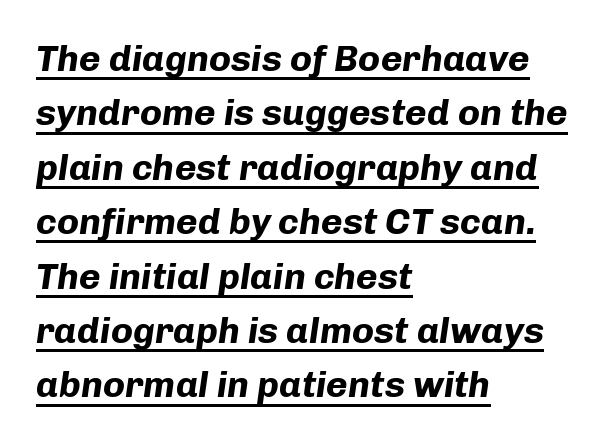
Caption: bold face, heavy strokes. Is the block centered? No — it sits flush against the left margin. Baseline-to-baseline distance is the conventional proportion of letter height. The glyphs are accompanied by a horizontal stroke just below them. Tracking value appears to be zero — textbook default spacing. The letters advance in unequal steps, a hallmark of proportional type.
